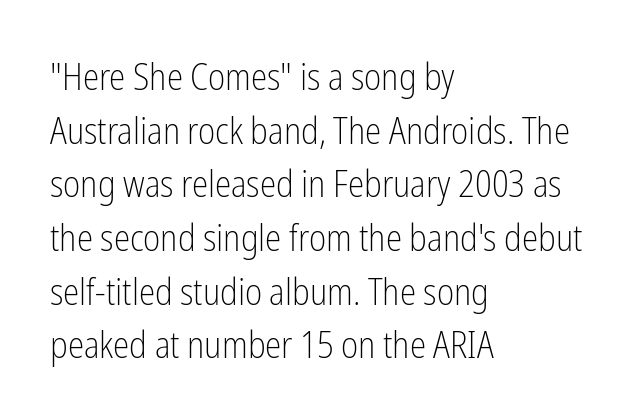
Q: Is the text bold? A: No.
Q: Is the text italic (slanted)? A: No, it is upright.
Q: Is the typeface a serif or a sans-serif typeface? A: Sans-serif.
Q: Is the text underlined? A: No.
Q: How is the paragraph aligned? A: Left-aligned.
Q: Is the spacing between letters normal or unusually wide? A: Normal.
Q: Is the spacing between lines tight, normal or loose? A: Normal.
Q: Width (condensed, normal, or wide)? A: Condensed.
Q: Stroke contrast? A: Low.
Q: x-height? A: Medium.
Q: Monospaced? A: No.
